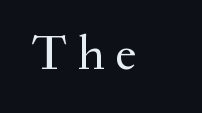
Q: Is the text italic (slanted)? A: No, it is upright.
Q: Is the typeface a serif or a sans-serif typeface? A: Serif.
Q: Is the text underlined? A: No.
Q: Is the spacing between letters normal or unusually wide? A: Unusually wide.
Q: Width (condensed, normal, or wide)? A: Normal.
Q: Stroke contrast? A: Medium.
Q: x-height? A: Small.
Q: Monospaced? A: No.
